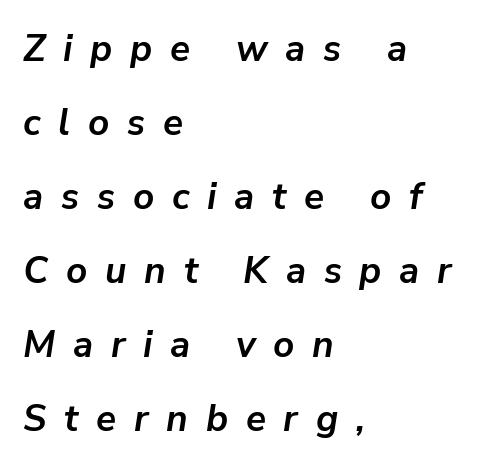
Observe the wide spacing: letters keep a clear distance from each other. A bare baseline throughout the passage. Each line starts at the same left margin while the right side varies. One glance says open: line gaps are wider than usual. Do the characters align in a grid? No, the font is proportional.
